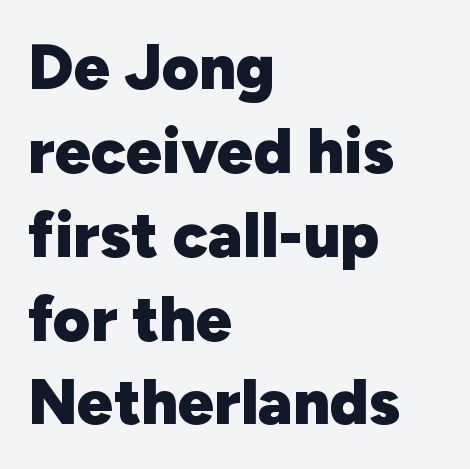
The image shows 64 px heavy sans-serif type, upright; set left-aligned, normal line spacing (1.31x), normal letter spacing, not underlined; low stroke contrast and a medium x-height.
